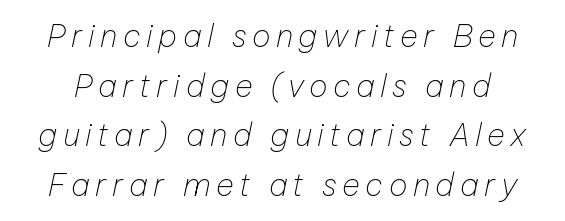
{"italic": "yes", "lean": "right", "slant_degrees": 12, "bold": "no", "weight": "thin", "width": "normal", "stroke_contrast": "low", "x_height": "medium", "monospaced": "no", "underline": "no", "line_spacing": "normal", "line_spacing_ratio": 1.6, "glyph_px": 31}
